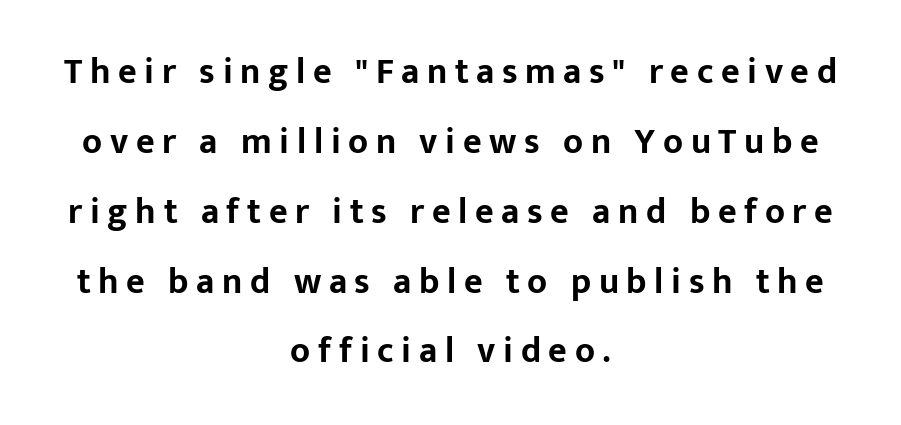
{"serif": "no", "italic": "no", "bold": "yes", "weight": "bold", "width": "normal", "stroke_contrast": "low", "x_height": "medium", "monospaced": "no", "underline": "no", "align": "center", "line_spacing": "loose", "line_spacing_ratio": 1.94, "letter_spacing": "wide", "letter_spacing_em": 0.21, "glyph_px": 36}
